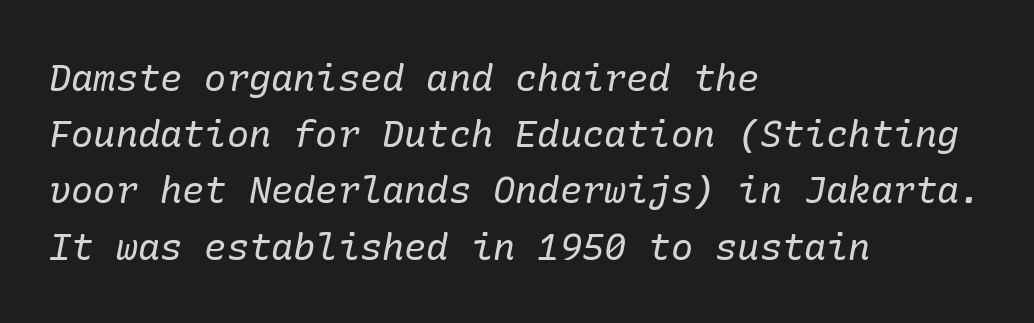
{"italic": "yes", "lean": "right", "slant_degrees": 10, "bold": "no", "weight": "regular", "width": "normal", "stroke_contrast": "low", "x_height": "medium", "underline": "no", "align": "left", "line_spacing": "normal", "line_spacing_ratio": 1.52, "letter_spacing": "normal", "letter_spacing_em": 0.0, "glyph_px": 37}
